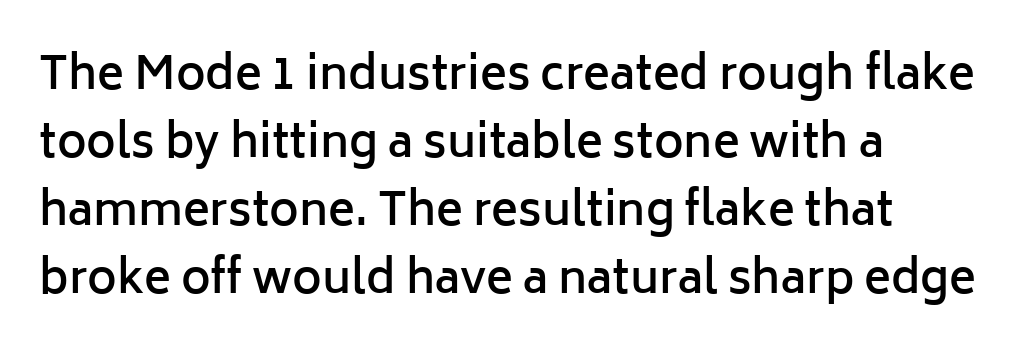
The image shows 45 px semibold sans-serif type, upright; set left-aligned, normal line spacing (1.51x), normal letter spacing, not underlined; low stroke contrast and a medium x-height.
